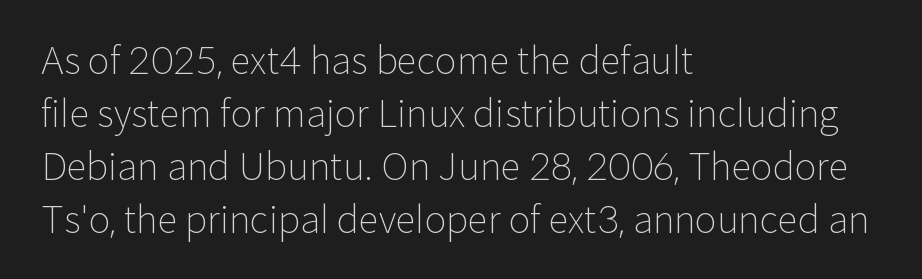
Observe the ordinary spacing: letters are neighbours, not strangers. Think of a printed novel: that variable character pitch is what you see here. This is the regular roman posture of the typeface. Plain, unruled lines of type. Is there much room between lines? A standard amount, neither cramped nor airy. No chunkiness to these letters — they're not bold.
